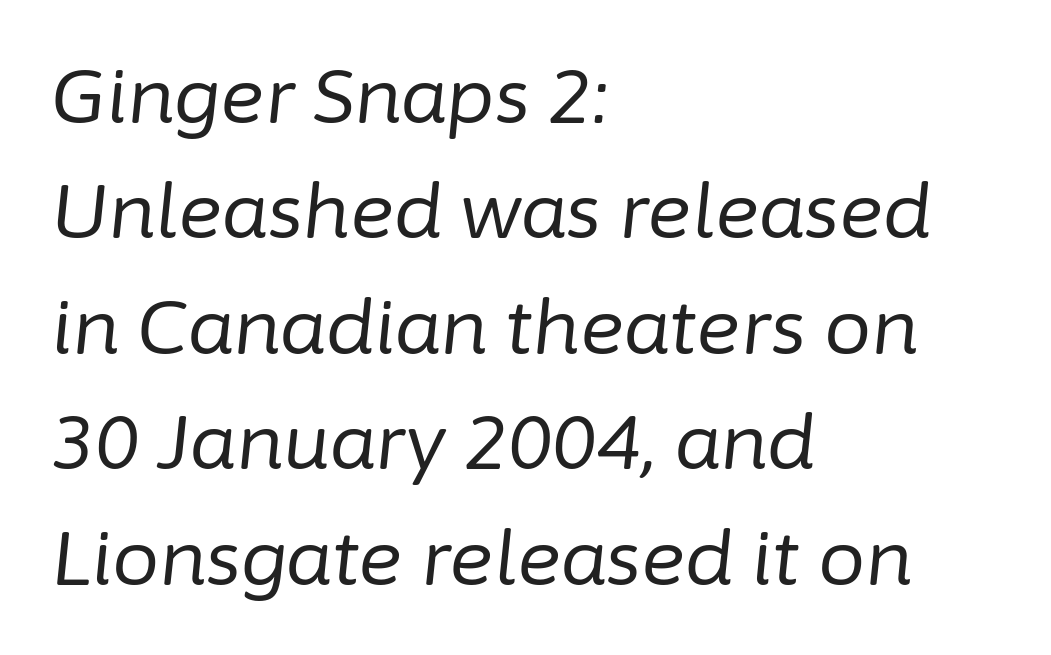
Q: Is the text bold? A: No.
Q: Is the text italic (slanted)? A: Yes, it leans right by about 6 degrees.
Q: Is the text underlined? A: No.
Q: How is the paragraph aligned? A: Left-aligned.
Q: Is the spacing between letters normal or unusually wide? A: Normal.
Q: Is the spacing between lines tight, normal or loose? A: Normal.
Q: Width (condensed, normal, or wide)? A: Normal.
Q: Stroke contrast? A: Low.
Q: x-height? A: Medium.
Q: Monospaced? A: No.
